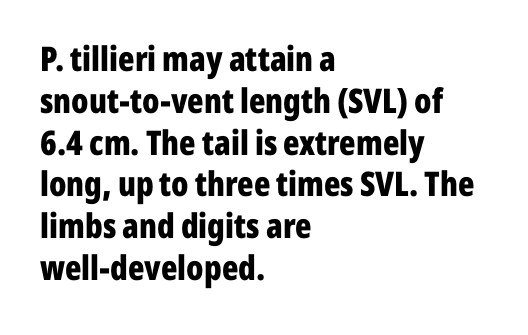
The strokes are fattened all the way to bold. You could call the tracking neutral — neither tight nor loose. Every character sits straight up, as roman type does. Notice how the passage keeps a crisp vertical edge on the left only. No feet cap the strokes, marking this as sans-serif type. Words float on clear page, feet unadorned.
